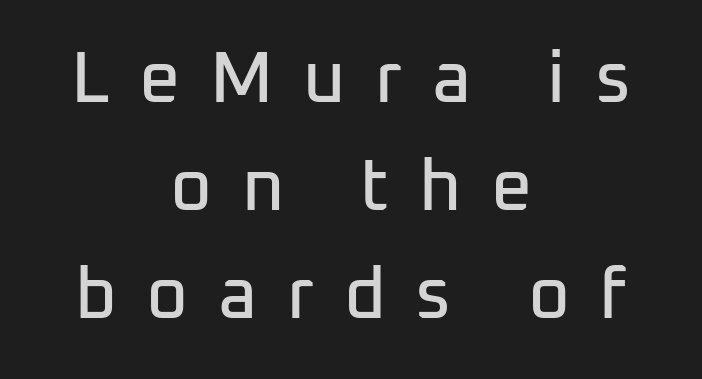
The image shows 72 px sans-serif type, upright; set centered, normal line spacing (1.5x), unusually wide letter spacing (+0.41 em), not underlined; low stroke contrast and a medium x-height.
